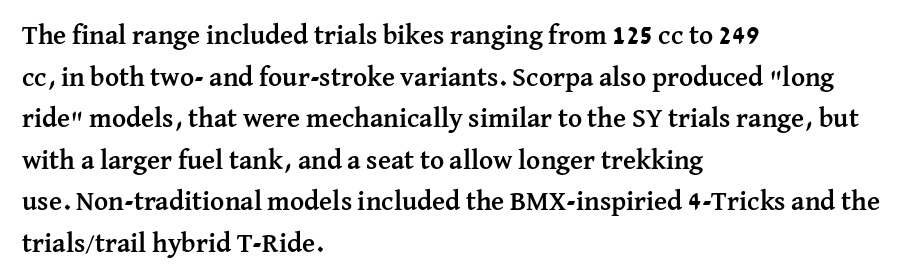
{"italic": "no", "bold": "yes", "underline": "no", "align": "left", "line_spacing": "normal", "line_spacing_ratio": 1.54, "letter_spacing": "normal", "letter_spacing_em": 0.0, "glyph_px": 27}
